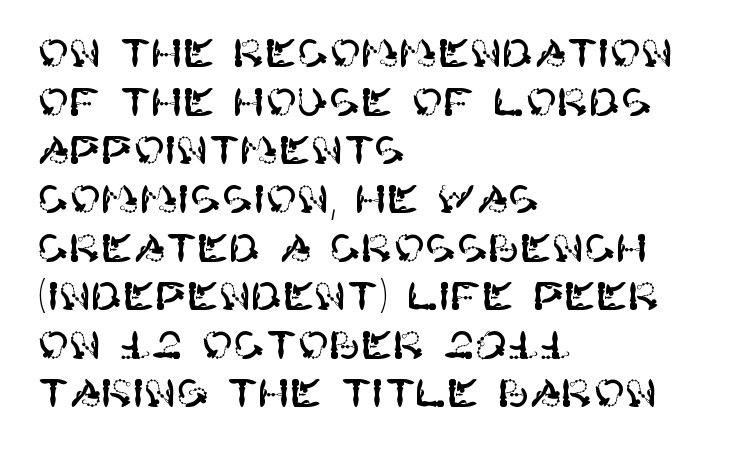
{"serif": "no", "italic": "no", "width": "normal", "stroke_contrast": "high", "x_height": "large", "underline": "no", "align": "left", "line_spacing": "normal", "line_spacing_ratio": 1.28, "letter_spacing": "normal", "letter_spacing_em": 0.0, "glyph_px": 38}
